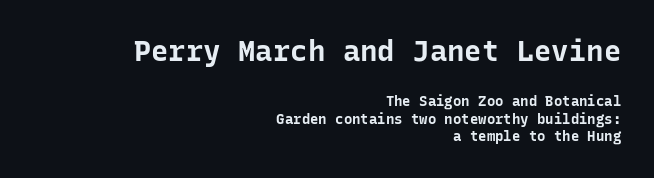
The image shows 29 px bold sans-serif type, upright, monospaced; set right-aligned, line spacing 1.24x, normal letter spacing, not underlined; the first (top) block is 2.07x larger; low stroke contrast and a medium x-height.
